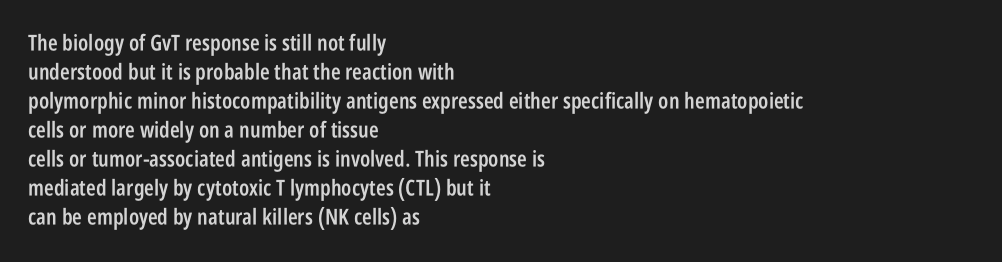
Q: Is the text bold? A: Semi-bold.
Q: Is the text italic (slanted)? A: No, it is upright.
Q: Is the text underlined? A: No.
Q: How is the paragraph aligned? A: Left-aligned.
Q: Is the spacing between letters normal or unusually wide? A: Normal.
Q: Is the spacing between lines tight, normal or loose? A: Normal.
